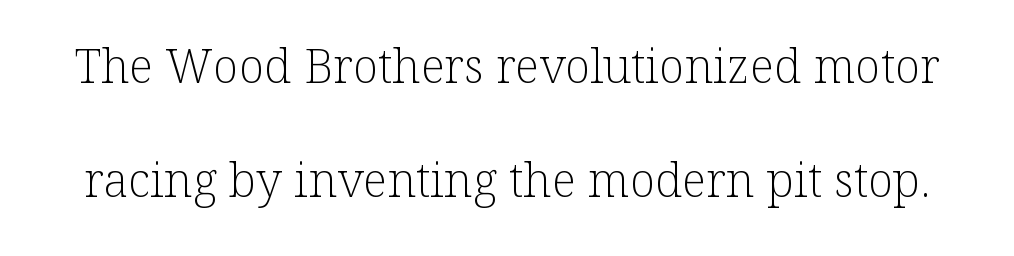
The image shows 47 px light serif type, upright; set loose line spacing (2.43x), normal letter spacing, not underlined; low stroke contrast and a medium x-height.
